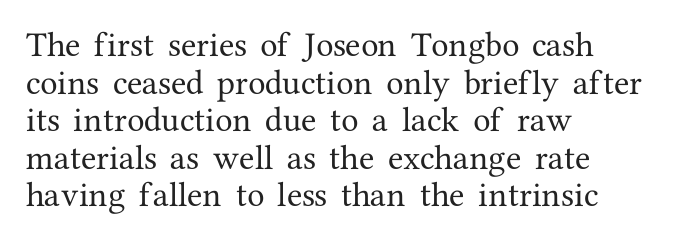
The baseline area is clear. Each new line begins a customary step beneath the previous one. The letters carry serifs — small finishing strokes at the ends of their stems. The lines are quadded left. If you drew a line through each stem, it would be perfectly vertical.
